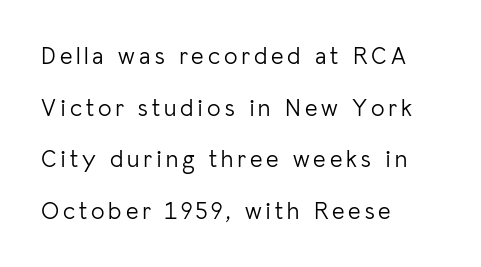
Caption: multi-line text, flush left, ragged right. These lines were composed using upright roman letters. Unmarked baselines from the first word to the last. The space between consecutive lines is lavish. Heft: none added — not bold.
